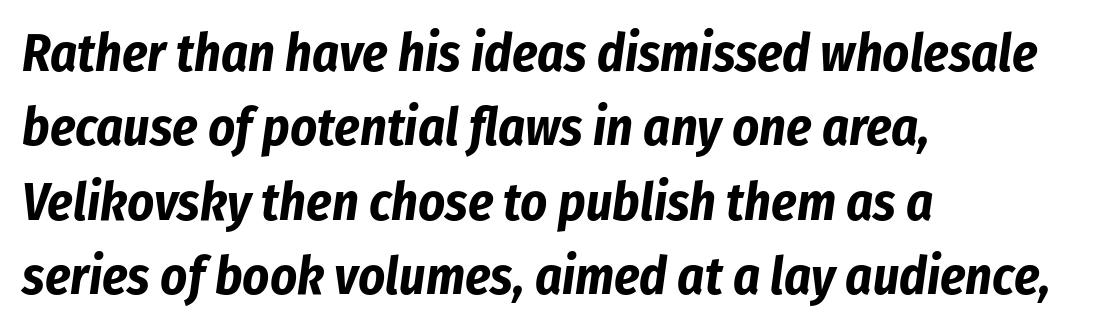
Q: Is the text bold? A: Yes.
Q: Is the text italic (slanted)? A: Yes, it leans right by about 8 degrees.
Q: Is the text underlined? A: No.
Q: How is the paragraph aligned? A: Left-aligned.
Q: Is the spacing between letters normal or unusually wide? A: Normal.
Q: Is the spacing between lines tight, normal or loose? A: Normal.
Q: Width (condensed, normal, or wide)? A: Condensed.
Q: Stroke contrast? A: Low.
Q: x-height? A: Medium.
Q: Monospaced? A: No.
